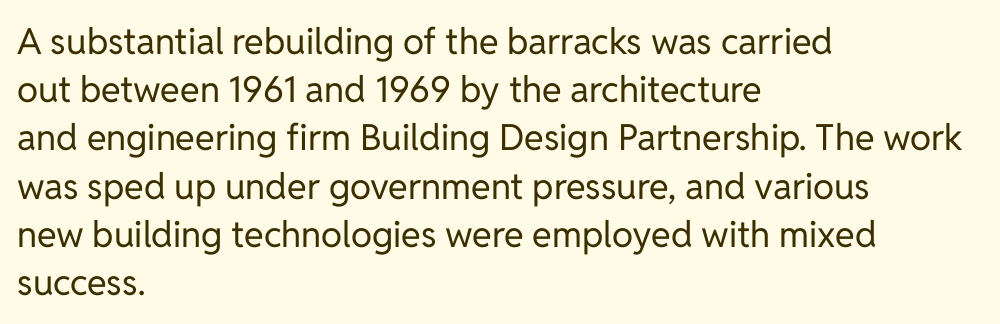
The image shows 36 px regular-weight sans-serif type, upright; set left-aligned, normal line spacing (1.34x), normal letter spacing, not underlined; low stroke contrast and a medium x-height.
